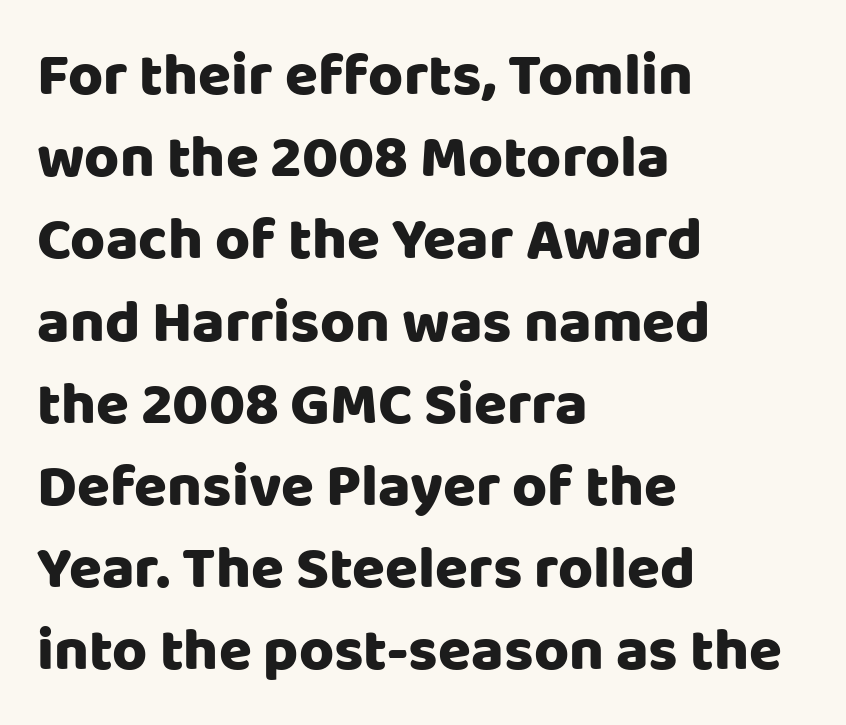
The image shows 60 px sans-serif type, upright; set left-aligned, normal line spacing (1.37x), normal letter spacing, not underlined; low stroke contrast and a large x-height.
